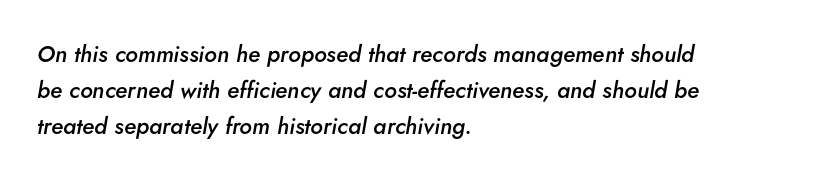
The image shows 23 px text type, italic (leaning right); set left-aligned, normal line spacing (1.57x), normal letter spacing, not underlined.
